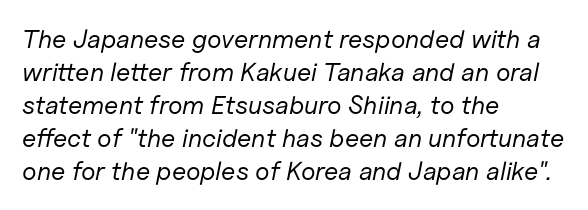
The image shows 26 px text type, italic (leaning right); set left-aligned, normal line spacing (1.27x), normal letter spacing, not underlined.
